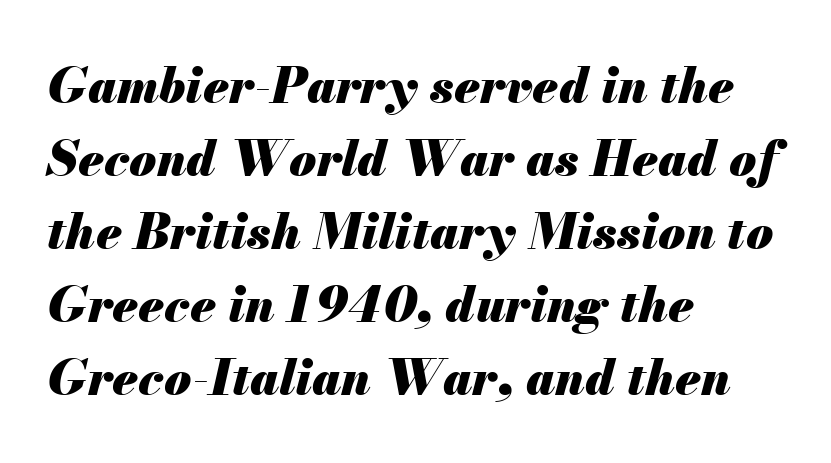
Q: Is the text bold? A: Yes.
Q: Is the text italic (slanted)? A: Yes, it leans right by about 13 degrees.
Q: Is the text underlined? A: No.
Q: How is the paragraph aligned? A: Left-aligned.
Q: Is the spacing between letters normal or unusually wide? A: Normal.
Q: Is the spacing between lines tight, normal or loose? A: Normal.
Q: Width (condensed, normal, or wide)? A: Normal.
Q: Stroke contrast? A: Medium.
Q: x-height? A: Small.
Q: Monospaced? A: No.
